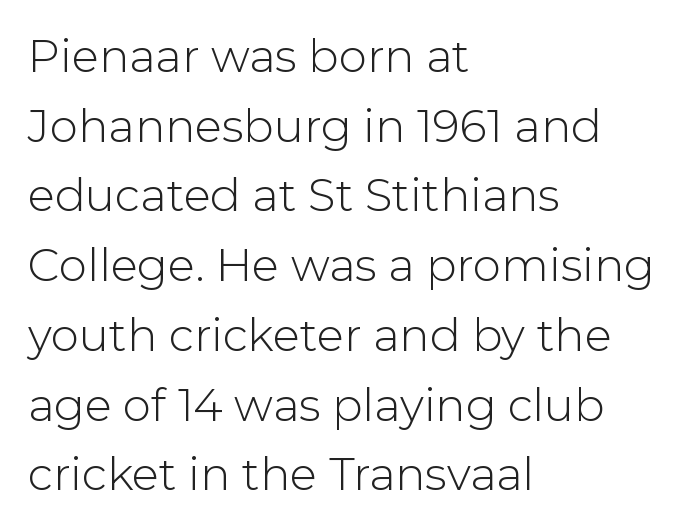
{"serif": "no", "italic": "no", "bold": "no", "weight": "light", "width": "normal", "stroke_contrast": "low", "x_height": "medium", "monospaced": "no", "underline": "no", "align": "left", "line_spacing": "normal", "line_spacing_ratio": 1.55, "letter_spacing": "normal", "letter_spacing_em": 0.0, "glyph_px": 45}
